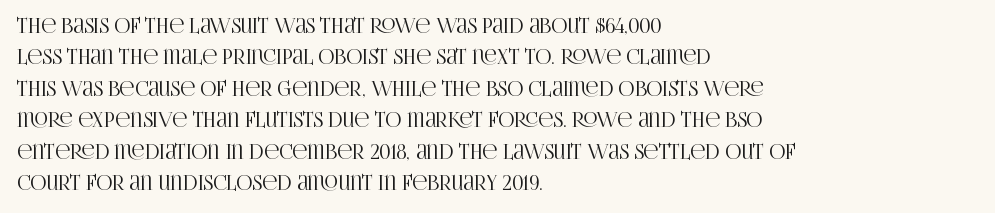
{"italic": "no", "underline": "no", "align": "left", "line_spacing": "normal", "line_spacing_ratio": 1.57, "letter_spacing": "normal", "letter_spacing_em": 0.0, "glyph_px": 20}
